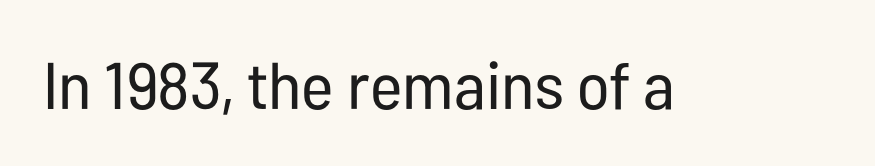
The image shows 66 px regular-weight, condensed sans-serif type, upright; set normal letter spacing, not underlined; low stroke contrast and a medium x-height.
